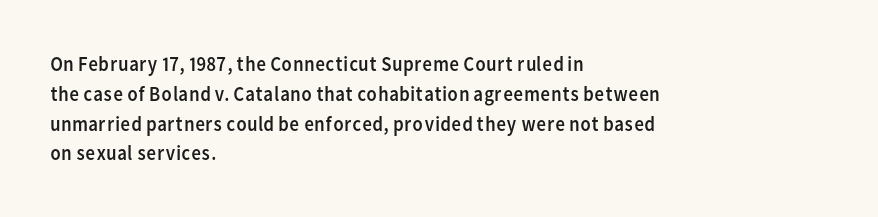
{"italic": "no", "bold": "no", "underline": "no", "align": "left", "line_spacing": "normal", "line_spacing_ratio": 1.42, "letter_spacing": "normal", "letter_spacing_em": 0.0, "glyph_px": 21}
